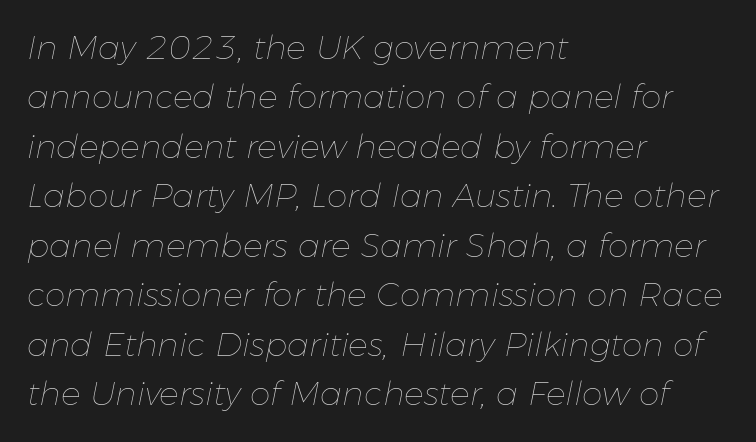
The image shows 33 px thin type, italic (leaning right); set left-aligned, normal line spacing (1.5x), normal letter spacing, not underlined; low stroke contrast and a medium x-height.
